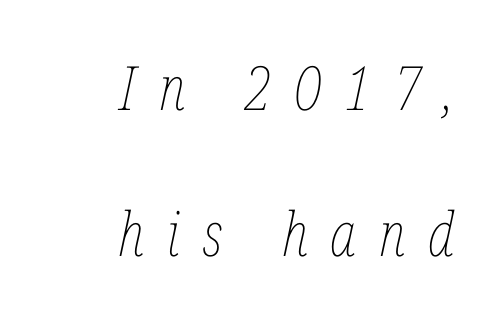
{"italic": "yes", "lean": "right", "slant_degrees": 12, "bold": "no", "weight": "thin", "width": "condensed", "stroke_contrast": "low", "x_height": "medium", "monospaced": "no", "underline": "no", "align": "right", "line_spacing": "loose", "line_spacing_ratio": 2.39, "letter_spacing": "wide", "letter_spacing_em": 0.37, "glyph_px": 61}
